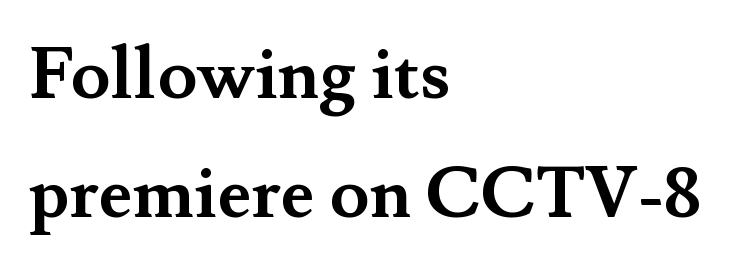
Q: Is the text bold? A: Yes.
Q: Is the text italic (slanted)? A: No, it is upright.
Q: Is the typeface a serif or a sans-serif typeface? A: Serif.
Q: Is the text underlined? A: No.
Q: How is the paragraph aligned? A: Left-aligned.
Q: Is the spacing between letters normal or unusually wide? A: Normal.
Q: Is the spacing between lines tight, normal or loose? A: Normal.
Q: Width (condensed, normal, or wide)? A: Normal.
Q: Stroke contrast? A: Medium.
Q: x-height? A: Small.
Q: Monospaced? A: No.
